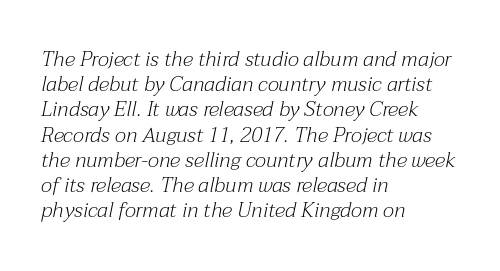
{"italic": "yes", "lean": "right", "slant_degrees": 12, "bold": "no", "underline": "no", "align": "left", "line_spacing_ratio": 1.2, "letter_spacing": "normal", "letter_spacing_em": 0.0, "glyph_px": 21}
